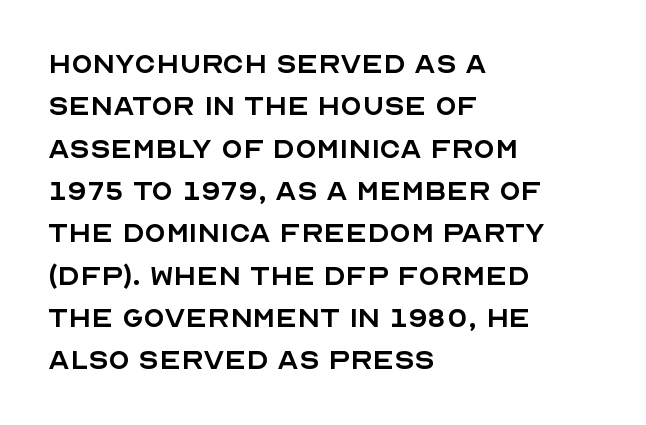
Glance below the letters and you will spot only blank space. Upright lettering throughout. Here the designer chose a conventional face with non-uniform glyph widths. Each letter's strokes conclude bluntly, with no projecting serifs. The weight tops out at a normal text grade.
